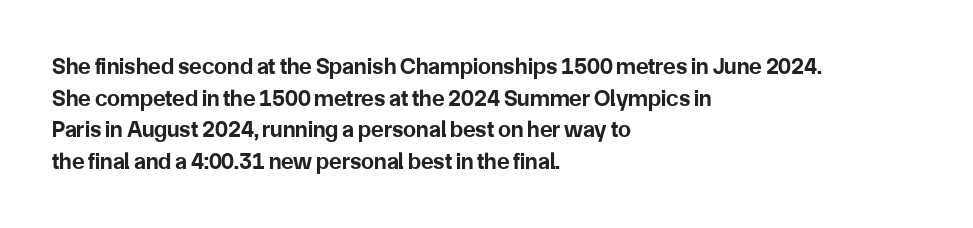
Q: Is the text bold? A: Yes.
Q: Is the text italic (slanted)? A: No, it is upright.
Q: Is the text underlined? A: No.
Q: How is the paragraph aligned? A: Left-aligned.
Q: Is the spacing between letters normal or unusually wide? A: Normal.
Q: Is the spacing between lines tight, normal or loose? A: Normal.
